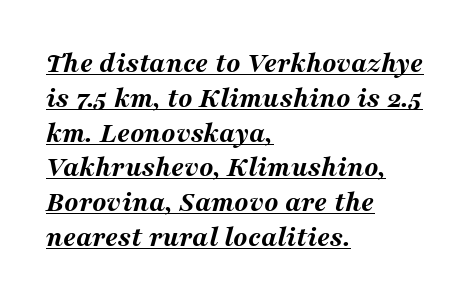
Q: Is the text bold? A: Yes.
Q: Is the text italic (slanted)? A: Yes, it leans right by about 16 degrees.
Q: Is the text underlined? A: Yes.
Q: How is the paragraph aligned? A: Left-aligned.
Q: Is the spacing between letters normal or unusually wide? A: Normal.
Q: Width (condensed, normal, or wide)? A: Wide.
Q: Stroke contrast? A: Medium.
Q: x-height? A: Medium.
Q: Monospaced? A: No.
